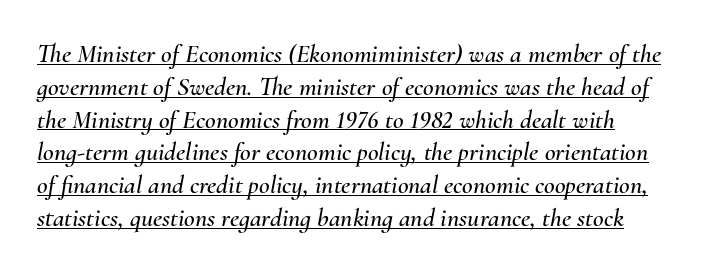
{"italic": "yes", "lean": "right", "slant_degrees": 10, "underline": "yes", "line_spacing": "normal", "line_spacing_ratio": 1.26, "letter_spacing": "normal", "letter_spacing_em": 0.0, "glyph_px": 26}
